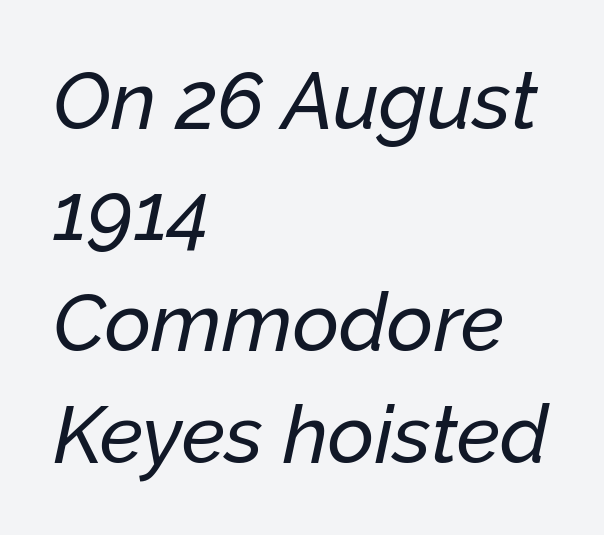
The image shows 80 px text type, italic (leaning right); set left-aligned, normal line spacing (1.39x), normal letter spacing, not underlined; low stroke contrast and a medium x-height.
